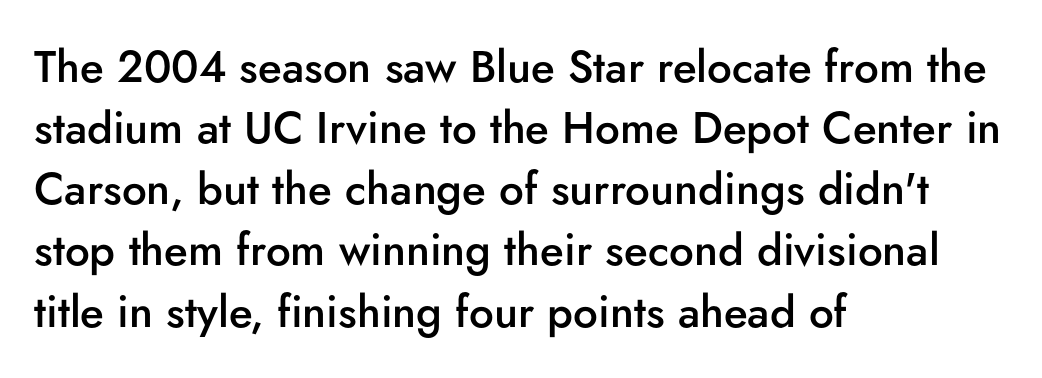
The image shows 44 px semibold sans-serif type, upright; set left-aligned, normal line spacing (1.39x), normal letter spacing, not underlined; low stroke contrast and a small x-height.
